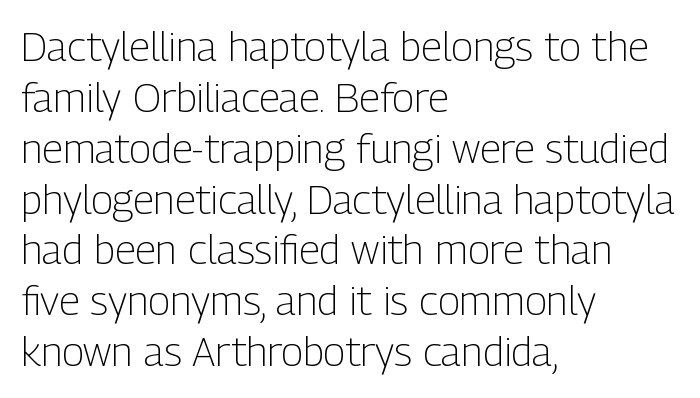
The image shows 41 px light, condensed sans-serif type, upright; set left-aligned, line spacing 1.24x, normal letter spacing, not underlined; low stroke contrast and a medium x-height.
